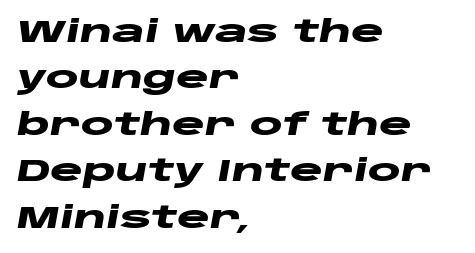
Q: Is the text bold? A: Yes.
Q: Is the text italic (slanted)? A: Yes, it leans right by about 10 degrees.
Q: Is the text underlined? A: No.
Q: How is the paragraph aligned? A: Left-aligned.
Q: Is the spacing between letters normal or unusually wide? A: Normal.
Q: Is the spacing between lines tight, normal or loose? A: Normal.
Q: Width (condensed, normal, or wide)? A: Wide.
Q: Stroke contrast? A: Low.
Q: x-height? A: Large.
Q: Monospaced? A: No.
